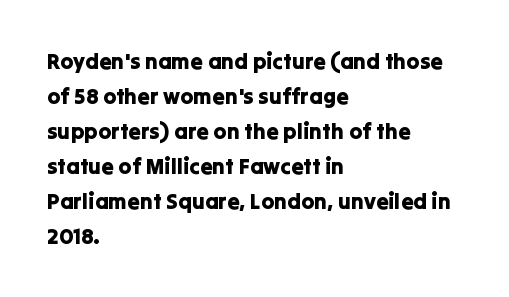
The image shows 22 px text type, upright; set left-aligned, normal line spacing (1.59x), normal letter spacing, not underlined.
